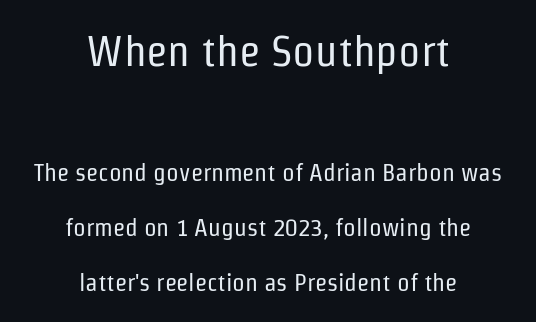
{"serif": "no", "italic": "no", "bold": "no", "weight": "regular", "width": "condensed", "stroke_contrast": "low", "x_height": "medium", "monospaced": "no", "underline": "no", "align": "center", "line_spacing": "loose", "line_spacing_ratio": 2.2, "letter_spacing": "normal", "letter_spacing_em": 0.0, "larger_block": "first", "size_ratio": 1.76, "glyph_px": 44}
